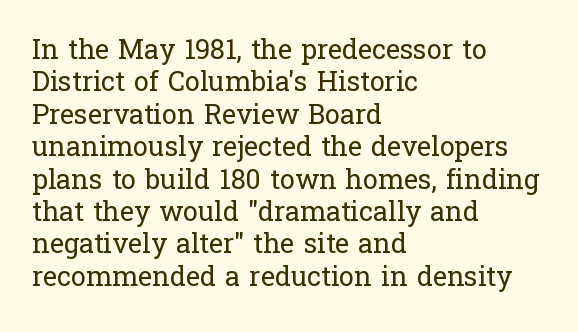
The font is comparable to plain body text, perhaps lighter. Line starts are locked; line ends wander. Nothing unusual about the tracking: characters are spaced as the font intends. The type sits square on the baseline with zero lean. Rule under the text: the space is simply empty.
